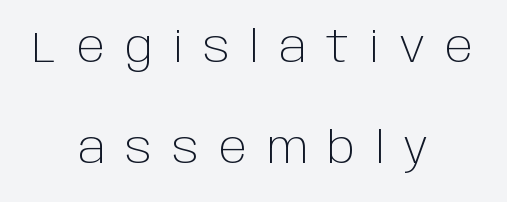
The image shows 44 px light sans-serif type, upright; set centered, loose line spacing (2.3x), unusually wide letter spacing (+0.45 em), not underlined; low stroke contrast and a large x-height.
